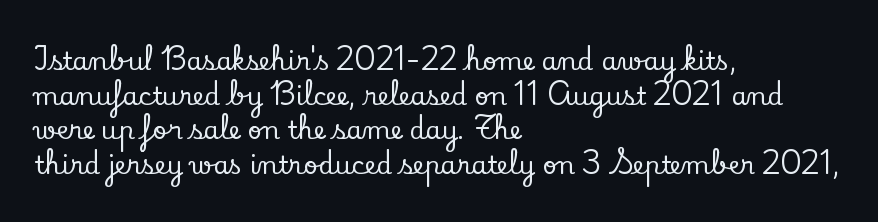
The image shows 25 px text type, upright; set left-aligned, normal line spacing (1.39x), normal letter spacing, not underlined.
